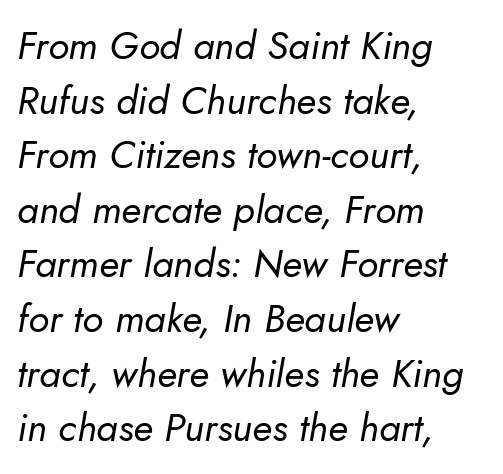
Q: Is the text bold? A: No.
Q: Is the text italic (slanted)? A: Yes, it leans right by about 10 degrees.
Q: Is the text underlined? A: No.
Q: How is the paragraph aligned? A: Left-aligned.
Q: Is the spacing between letters normal or unusually wide? A: Normal.
Q: Is the spacing between lines tight, normal or loose? A: Normal.
Q: Width (condensed, normal, or wide)? A: Normal.
Q: Stroke contrast? A: Low.
Q: x-height? A: Small.
Q: Monospaced? A: No.
